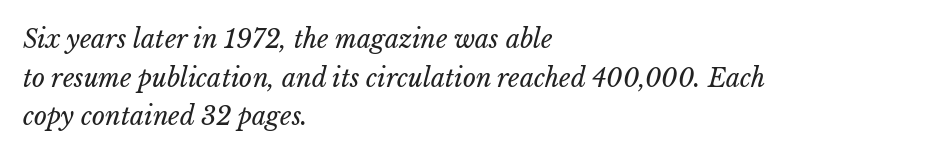
The image shows 25 px text type, italic (leaning right); set left-aligned, normal line spacing (1.55x), normal letter spacing, not underlined.
